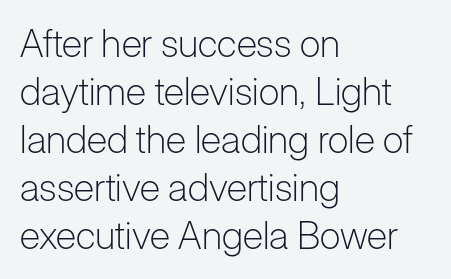
Q: Is the text bold? A: No.
Q: Is the text italic (slanted)? A: No, it is upright.
Q: Is the typeface a serif or a sans-serif typeface? A: Sans-serif.
Q: Is the text underlined? A: No.
Q: How is the paragraph aligned? A: Left-aligned.
Q: Is the spacing between letters normal or unusually wide? A: Normal.
Q: Is the spacing between lines tight, normal or loose? A: Normal.
Q: Width (condensed, normal, or wide)? A: Normal.
Q: Stroke contrast? A: Low.
Q: x-height? A: Medium.
Q: Monospaced? A: No.
